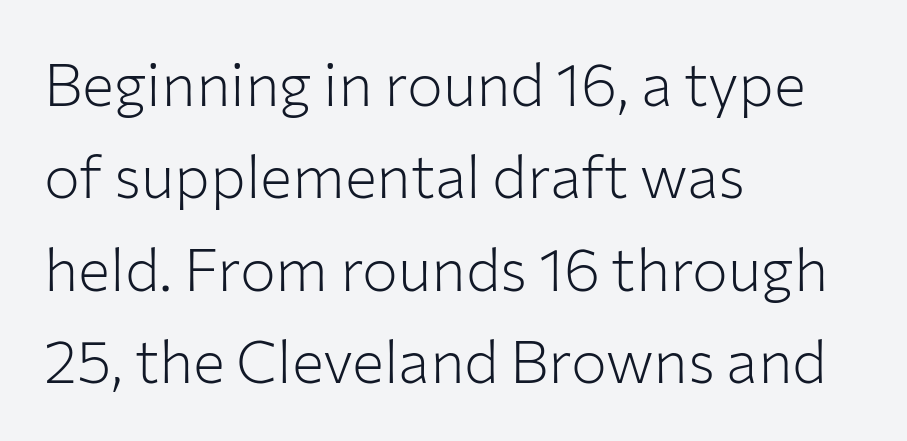
A classic flush-left, rag-right setting is used for this passage. Heft: none added — not bold. A normal amount of white space separates one row of letters from the next. This is the regular roman posture of the typeface.
